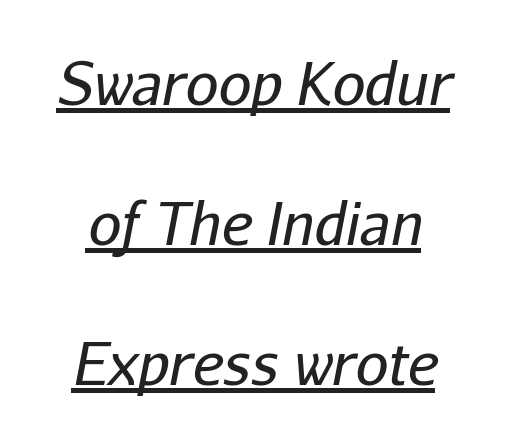
{"italic": "yes", "lean": "right", "slant_degrees": 11, "bold": "no", "weight": "regular", "width": "normal", "stroke_contrast": "low", "x_height": "medium", "monospaced": "no", "underline": "yes", "line_spacing": "loose", "line_spacing_ratio": 2.41, "letter_spacing": "normal", "letter_spacing_em": 0.0, "glyph_px": 58}
